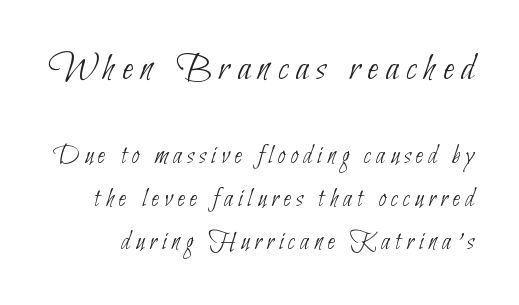
Q: Is the text bold? A: No.
Q: Is the typeface a serif or a sans-serif typeface? A: Sans-serif.
Q: Is the text underlined? A: No.
Q: Is the spacing between lines tight, normal or loose? A: Normal.
Q: Which block of text is set in a larger size, the first (top) or the second (bottom)? A: The first (top) one.
Q: Width (condensed, normal, or wide)? A: Condensed.
Q: Stroke contrast? A: Low.
Q: x-height? A: Small.
Q: Monospaced? A: No.
